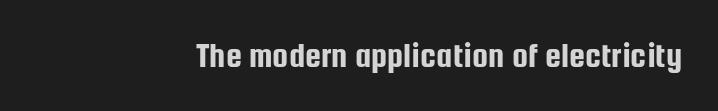
Q: Is the text italic (slanted)? A: No, it is upright.
Q: Is the typeface a serif or a sans-serif typeface? A: Sans-serif.
Q: Is the text underlined? A: No.
Q: Is the spacing between letters normal or unusually wide? A: Normal.
Q: Width (condensed, normal, or wide)? A: Condensed.
Q: Stroke contrast? A: Low.
Q: x-height? A: Medium.
Q: Monospaced? A: No.
